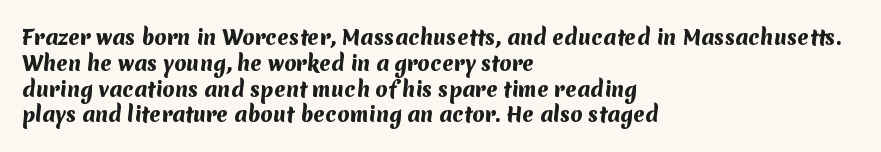
Q: Is the text bold? A: Yes.
Q: Is the text underlined? A: No.
Q: How is the paragraph aligned? A: Left-aligned.
Q: Is the spacing between letters normal or unusually wide? A: Normal.
Q: Is the spacing between lines tight, normal or loose? A: Normal.
